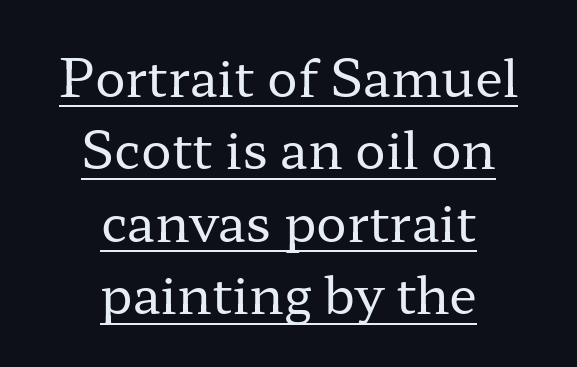
{"serif": "yes", "italic": "no", "bold": "no", "weight": "regular", "width": "wide", "stroke_contrast": "low", "x_height": "medium", "monospaced": "no", "underline": "yes", "align": "center", "line_spacing": "normal", "line_spacing_ratio": 1.42, "letter_spacing": "normal", "letter_spacing_em": 0.0, "glyph_px": 51}
